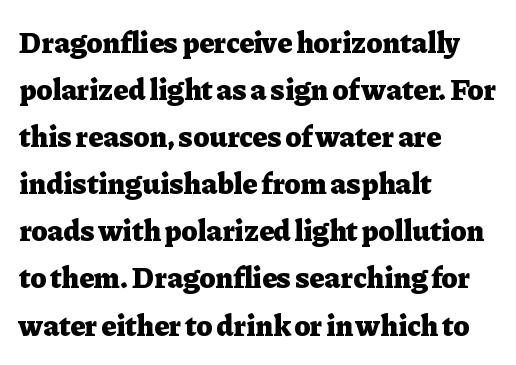
Q: Is the text bold? A: Yes.
Q: Is the text italic (slanted)? A: No, it is upright.
Q: Is the typeface a serif or a sans-serif typeface? A: Serif.
Q: Is the text underlined? A: No.
Q: How is the paragraph aligned? A: Left-aligned.
Q: Is the spacing between letters normal or unusually wide? A: Normal.
Q: Is the spacing between lines tight, normal or loose? A: Normal.
Q: Width (condensed, normal, or wide)? A: Normal.
Q: Stroke contrast? A: Low.
Q: x-height? A: Medium.
Q: Monospaced? A: No.
